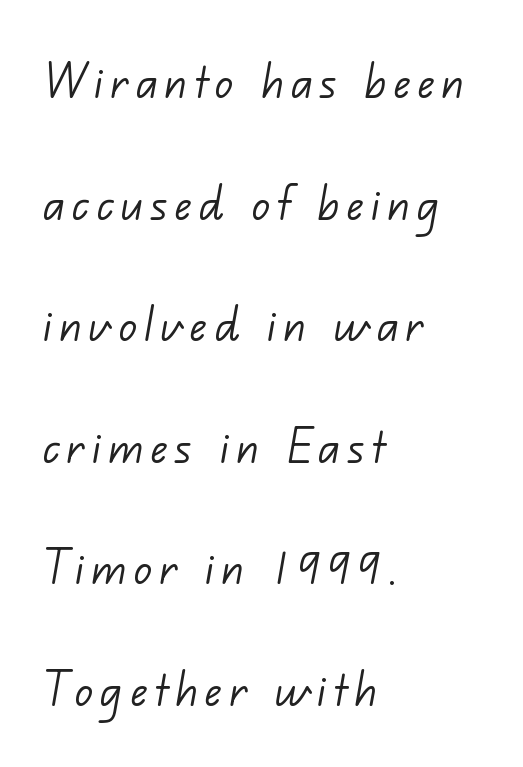
Q: Is the text bold? A: No.
Q: Is the typeface a serif or a sans-serif typeface? A: Sans-serif.
Q: Is the text underlined? A: No.
Q: How is the paragraph aligned? A: Left-aligned.
Q: Is the spacing between lines tight, normal or loose? A: Loose.
Q: Width (condensed, normal, or wide)? A: Normal.
Q: Stroke contrast? A: Low.
Q: x-height? A: Small.
Q: Monospaced? A: No.
